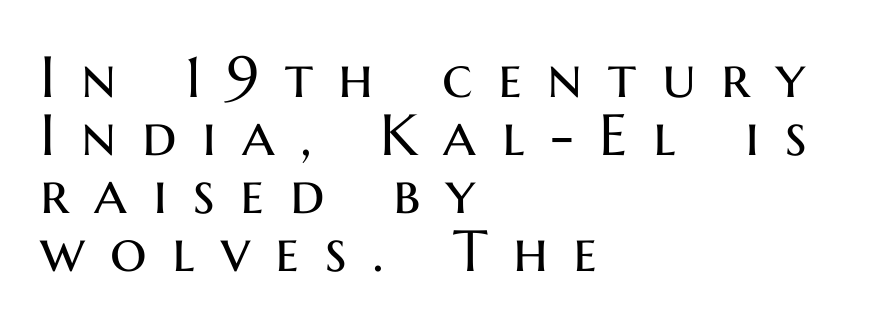
{"serif": "no", "italic": "no", "bold": "no", "weight": "regular", "width": "normal", "stroke_contrast": "medium", "x_height": "medium", "monospaced": "no", "underline": "no", "align": "left", "line_spacing": "tight", "line_spacing_ratio": 1.0, "letter_spacing": "wide", "letter_spacing_em": 0.44, "glyph_px": 58}
